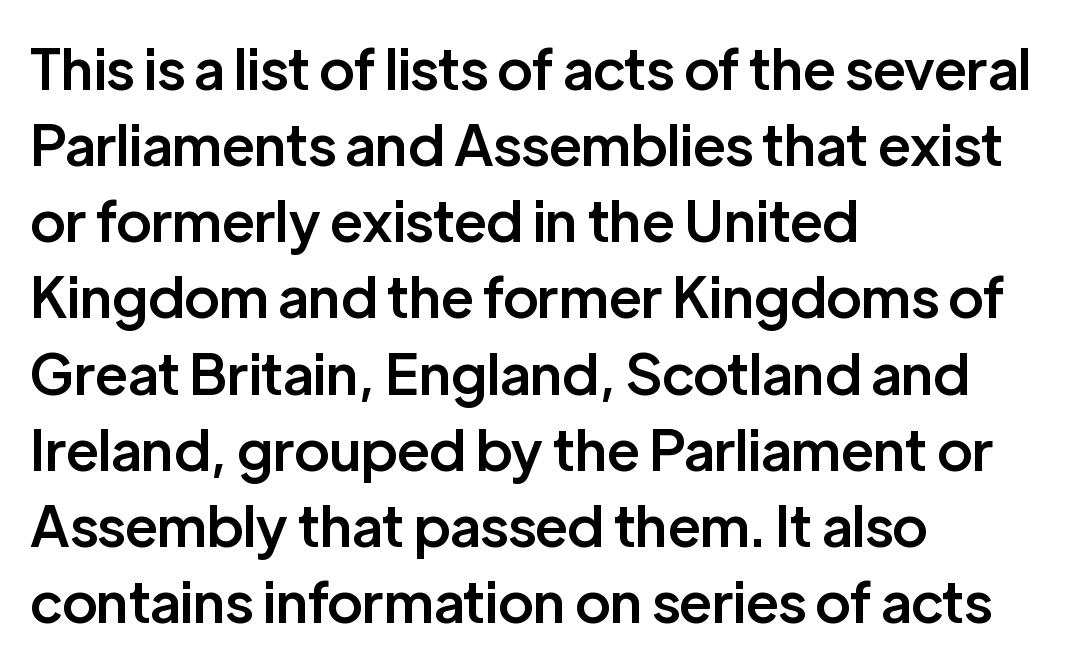
Here the glyphs are tracked normally, forming tight word shapes. The text was rendered using a sans face with plain stroke endings. The typography opts for an upright posture over an oblique one. The typesetting leans somewhat heavy: a semibold. How would I describe the line gaps? Plain and ordinary. Clear beneath every line of the passage.
